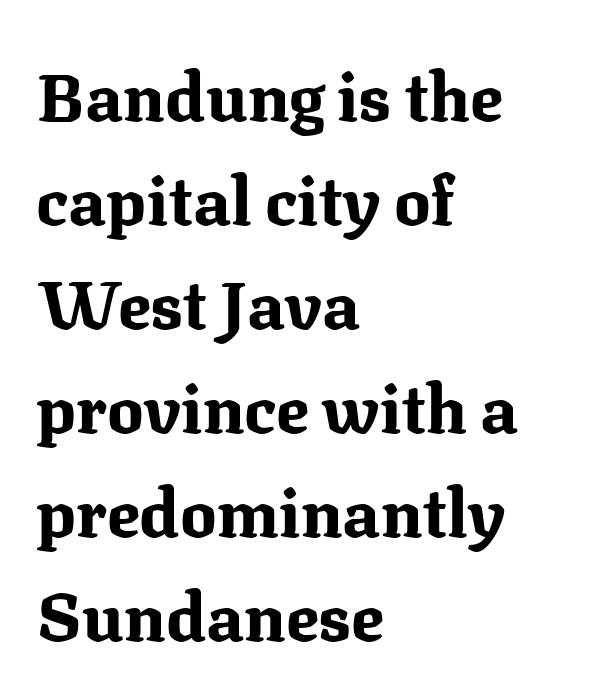
Q: Is the text bold? A: Yes.
Q: Is the text italic (slanted)? A: No, it is upright.
Q: Is the typeface a serif or a sans-serif typeface? A: Serif.
Q: Is the text underlined? A: No.
Q: How is the paragraph aligned? A: Left-aligned.
Q: Is the spacing between letters normal or unusually wide? A: Normal.
Q: Is the spacing between lines tight, normal or loose? A: Normal.
Q: Width (condensed, normal, or wide)? A: Normal.
Q: Stroke contrast? A: Medium.
Q: x-height? A: Medium.
Q: Monospaced? A: No.
